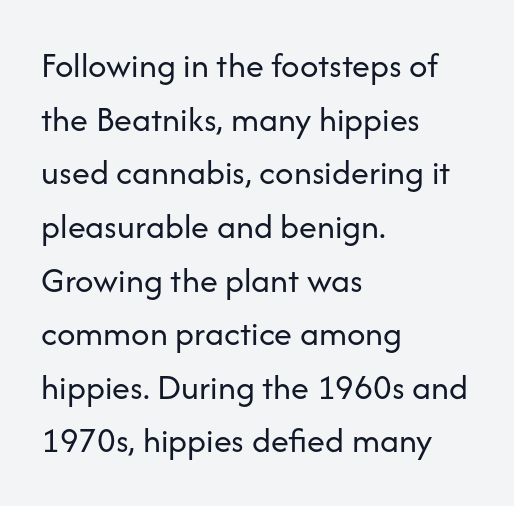
{"serif": "no", "italic": "no", "bold": "no", "weight": "regular", "width": "normal", "stroke_contrast": "low", "x_height": "medium", "monospaced": "no", "underline": "no", "align": "left", "line_spacing": "normal", "line_spacing_ratio": 1.49, "letter_spacing": "normal", "letter_spacing_em": 0.0, "glyph_px": 36}
